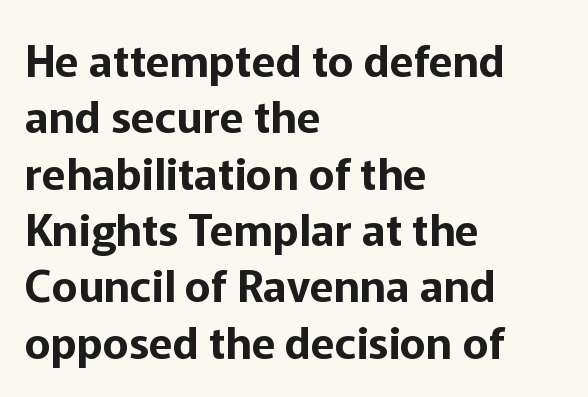
Descenders hang freely into open space. The designer left line spacing at the default. Looks like regular typesetting: each glyph gets only the width it needs. Typographically, this falls in the sans-serif category. If you drew a line through each stem, it would be perfectly vertical. The setting favours the left margin, as ordinary paragraphs usually do.
